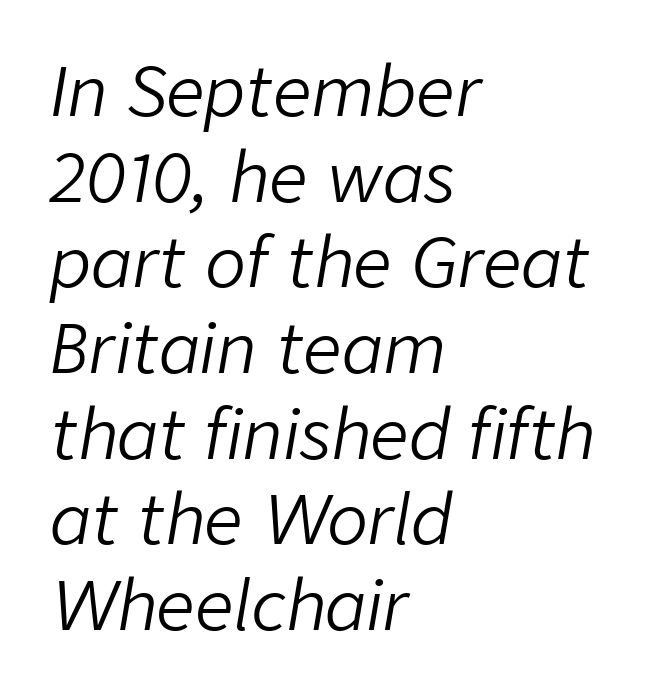
{"italic": "yes", "lean": "right", "slant_degrees": 9, "bold": "no", "weight": "light", "width": "normal", "stroke_contrast": "low", "x_height": "medium", "monospaced": "no", "underline": "no", "align": "left", "line_spacing": "normal", "line_spacing_ratio": 1.26, "letter_spacing": "normal", "letter_spacing_em": 0.0, "glyph_px": 68}
